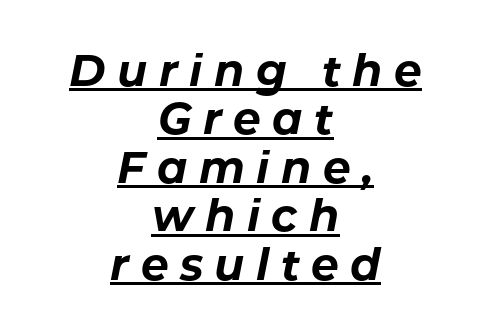
Q: Is the text bold? A: Yes.
Q: Is the text italic (slanted)? A: Yes, it leans right by about 11 degrees.
Q: Is the text underlined? A: Yes.
Q: How is the paragraph aligned? A: Centered.
Q: Is the spacing between letters normal or unusually wide? A: Unusually wide.
Q: Is the spacing between lines tight, normal or loose? A: Tight.
Q: Width (condensed, normal, or wide)? A: Normal.
Q: Stroke contrast? A: Low.
Q: x-height? A: Medium.
Q: Monospaced? A: No.
